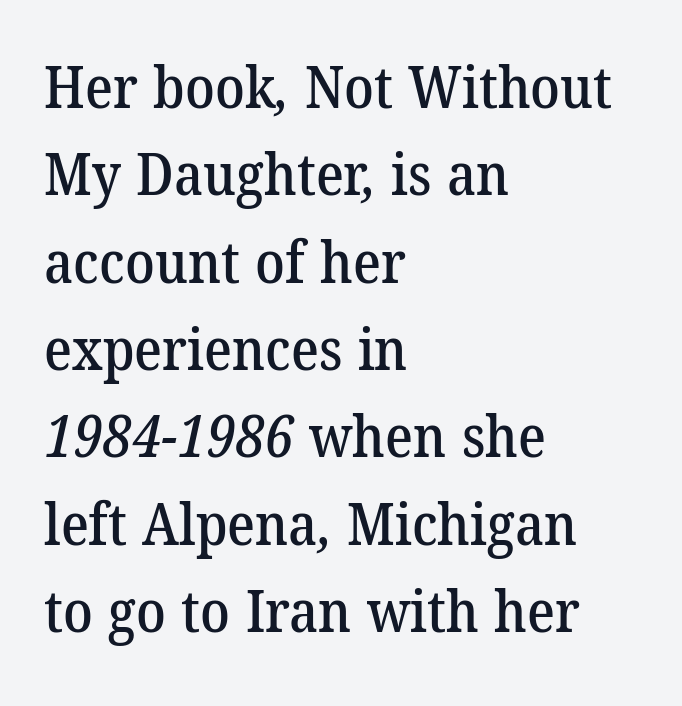
The image shows 59 px serif type; set left-aligned, normal line spacing (1.48x), normal letter spacing, not underlined; low stroke contrast and a medium x-height.
